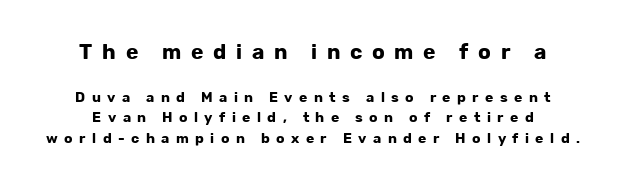
The image shows 21 px bold type, upright; set normal line spacing (1.47x), unusually wide letter spacing (+0.46 em), not underlined; the first (top) block is 1.5x larger.
